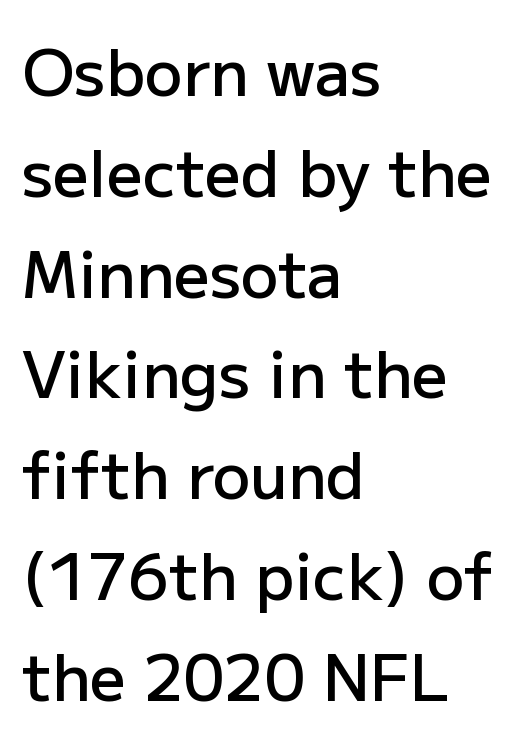
The image shows 63 px semibold sans-serif type, upright; set left-aligned, normal line spacing (1.6x), normal letter spacing, not underlined; low stroke contrast and a medium x-height.
